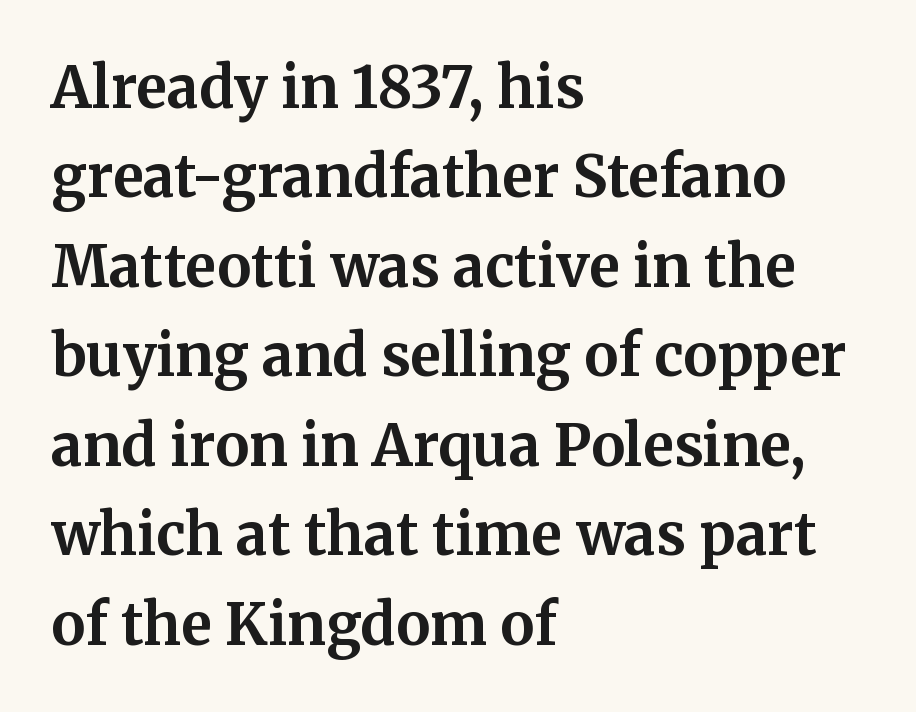
Proportional: the letters do not fall into vertical columns. A student would call this left alignment; a typographer would say flush left, rag right. When letters stand straight like this, we call the style roman or upright. Emphasis by weight is at full strength: bold. Successive baselines arrive at the customary interval.
